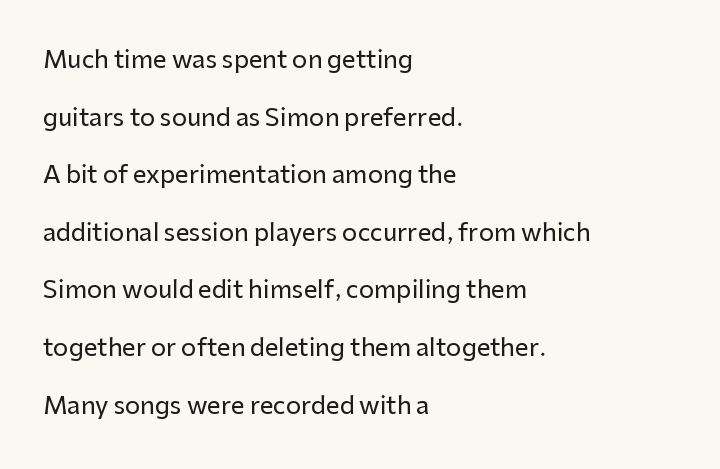
{"italic": "no", "underline": "no", "align": "left", "line_spacing": "loose", "line_spacing_ratio": 2.4, "letter_spacing": "normal", "letter_spacing_em": 0.0, "glyph_px": 24}
